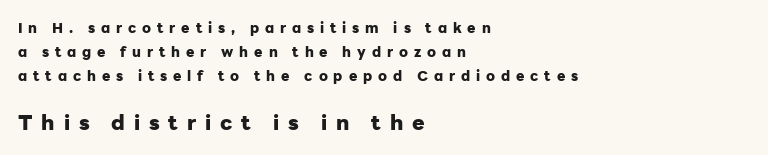
The image shows 21 px bold type, upright; set left-aligned, line spacing 1.72x, unusually wide letter spacing (+0.42 em), not underlined; the second (bottom) block is 1.5x larger.
